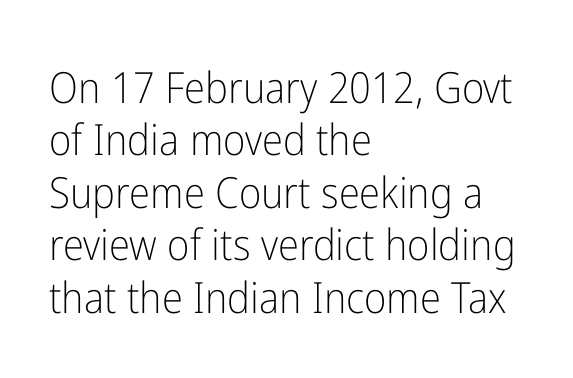
Q: Is the text bold? A: No.
Q: Is the text italic (slanted)? A: No, it is upright.
Q: Is the typeface a serif or a sans-serif typeface? A: Sans-serif.
Q: Is the text underlined? A: No.
Q: How is the paragraph aligned? A: Left-aligned.
Q: Is the spacing between letters normal or unusually wide? A: Normal.
Q: Width (condensed, normal, or wide)? A: Condensed.
Q: Stroke contrast? A: Low.
Q: x-height? A: Medium.
Q: Monospaced? A: No.
